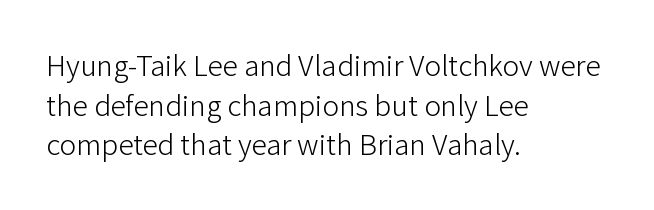
{"serif": "no", "italic": "no", "bold": "no", "weight": "light", "width": "normal", "stroke_contrast": "low", "x_height": "medium", "monospaced": "no", "underline": "no", "align": "left", "line_spacing": "normal", "line_spacing_ratio": 1.28, "letter_spacing": "normal", "letter_spacing_em": 0.0, "glyph_px": 31}
